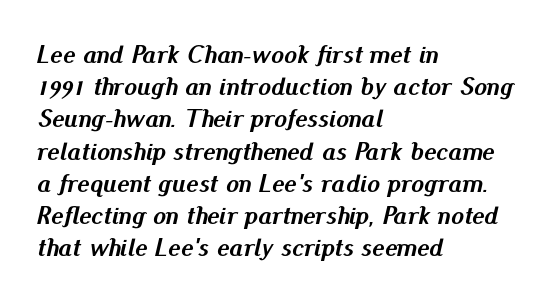
Honestly, the letter spacing is just normal — you wouldn't notice it. Slanted lettering throughout. Notice how the passage keeps a crisp vertical edge on the left only. Honestly, there is no underline to notice here at all. Chunky letters — that's bold for sure.
